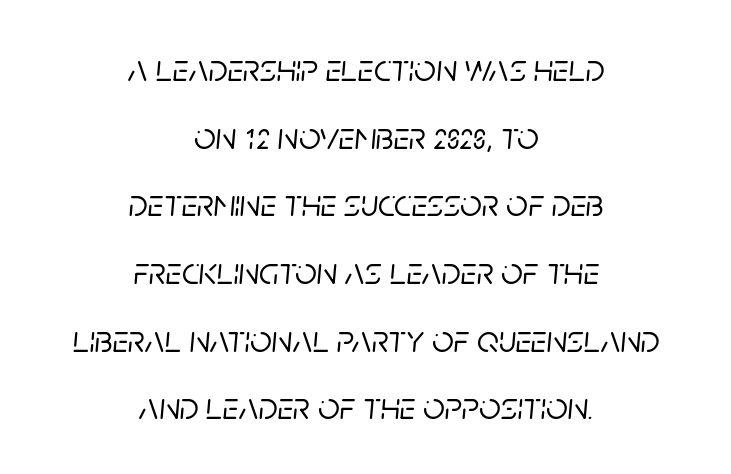
Characters are canted at an angle relative to the baseline's perpendicular. Tracking value appears to be zero — textbook default spacing. Think of a printed novel: that variable character pitch is what you see here. The string is rendered with underlining switched off. Line starts and ends both wander, symmetrically.
